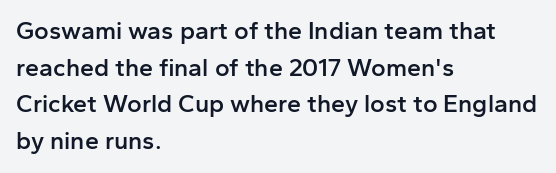
{"italic": "no", "bold": "semi", "underline": "no", "align": "left", "line_spacing": "normal", "line_spacing_ratio": 1.47, "letter_spacing": "normal", "letter_spacing_em": 0.0, "glyph_px": 25}
